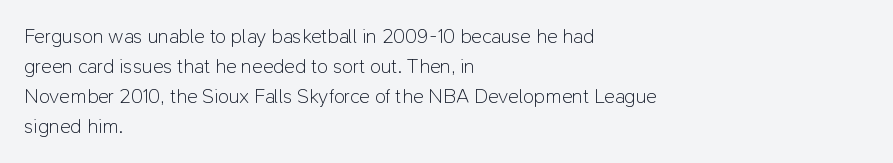
{"italic": "no", "bold": "no", "underline": "no", "align": "left", "line_spacing": "normal", "line_spacing_ratio": 1.5, "letter_spacing": "normal", "letter_spacing_em": 0.0, "glyph_px": 20}
